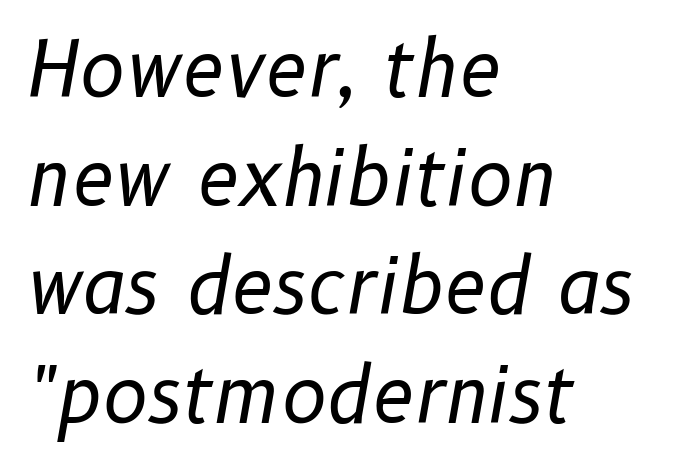
{"italic": "yes", "lean": "right", "slant_degrees": 10, "bold": "no", "weight": "regular", "width": "normal", "stroke_contrast": "low", "x_height": "medium", "monospaced": "no", "underline": "no", "align": "left", "line_spacing": "normal", "line_spacing_ratio": 1.43, "letter_spacing": "normal", "letter_spacing_em": 0.0, "glyph_px": 76}
